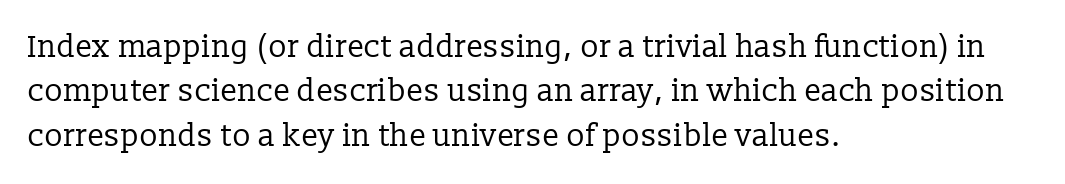
The image shows 31 px regular-weight serif type, upright; set left-aligned, normal line spacing (1.43x), normal letter spacing, not underlined; low stroke contrast and a medium x-height.
